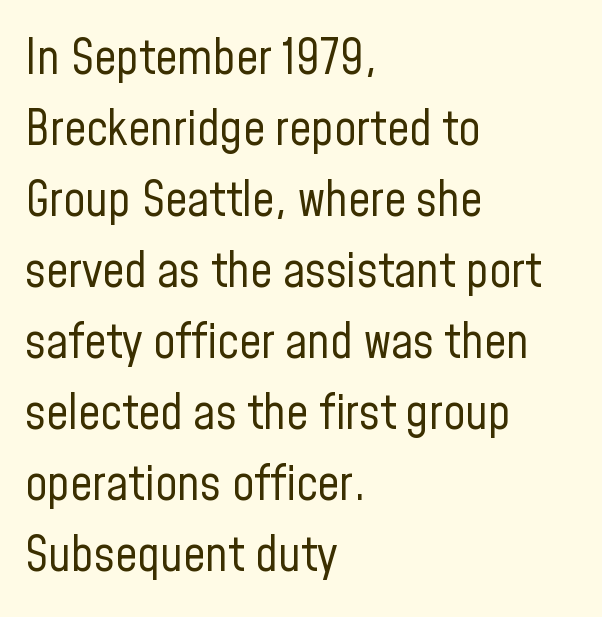
{"serif": "no", "italic": "no", "bold": "no", "weight": "regular", "width": "condensed", "stroke_contrast": "low", "x_height": "medium", "monospaced": "no", "underline": "no", "align": "left", "line_spacing": "normal", "line_spacing_ratio": 1.45, "letter_spacing": "normal", "letter_spacing_em": 0.0, "glyph_px": 49}
